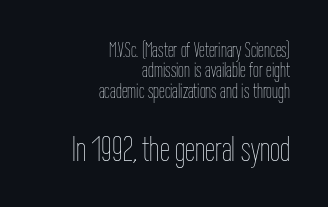
Q: Is the text bold? A: No.
Q: Is the text italic (slanted)? A: No, it is upright.
Q: Is the text underlined? A: No.
Q: How is the paragraph aligned? A: Right-aligned.
Q: Is the spacing between letters normal or unusually wide? A: Normal.
Q: Is the spacing between lines tight, normal or loose? A: Tight.
Q: Which block of text is set in a larger size, the first (top) or the second (bottom)? A: The second (bottom) one.
Q: Width (condensed, normal, or wide)? A: Condensed.
Q: Stroke contrast? A: Low.
Q: x-height? A: Medium.
Q: Monospaced? A: No.
